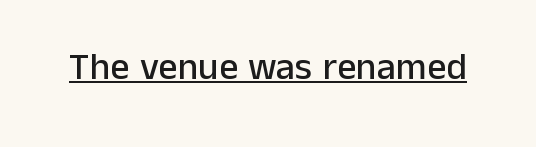
How are the letters spaced? Ordinarily, with no added tracking. Serif or sans? Sans — the stroke terminals are bare. A rule runs beneath these lines of type. Character widths vary here, with narrow letters taking less room than wide ones.
